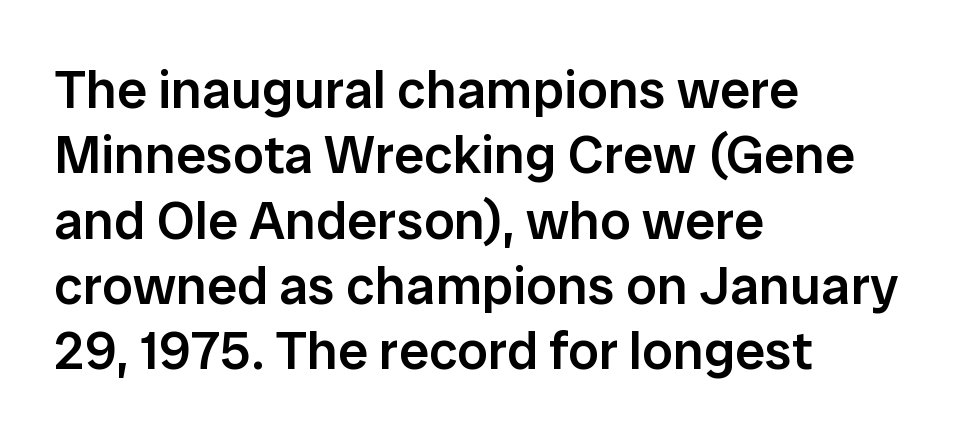
The image shows 54 px semibold sans-serif type, upright; set left-aligned, line spacing 1.21x, normal letter spacing, not underlined; low stroke contrast and a medium x-height.
